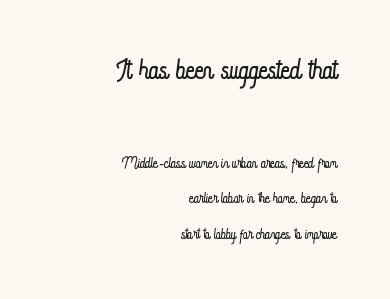
The image shows 39 px light, condensed type; set right-aligned, line spacing 1.78x, normal letter spacing, not underlined; the first (top) block is 1.95x larger; low stroke contrast and a small x-height.
